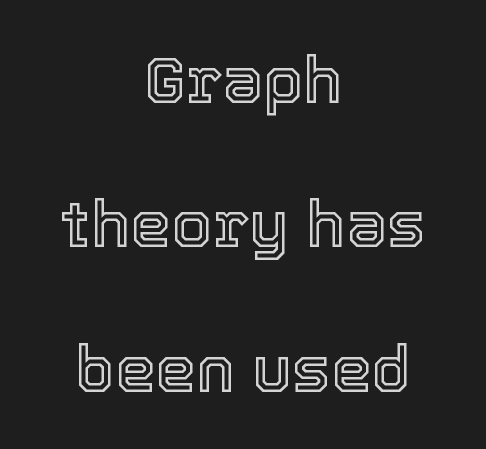
{"italic": "no", "width": "normal", "x_height": "medium", "monospaced": "no", "underline": "no", "align": "center", "line_spacing": "loose", "line_spacing_ratio": 2.22, "letter_spacing": "normal", "letter_spacing_em": 0.0, "glyph_px": 65}
